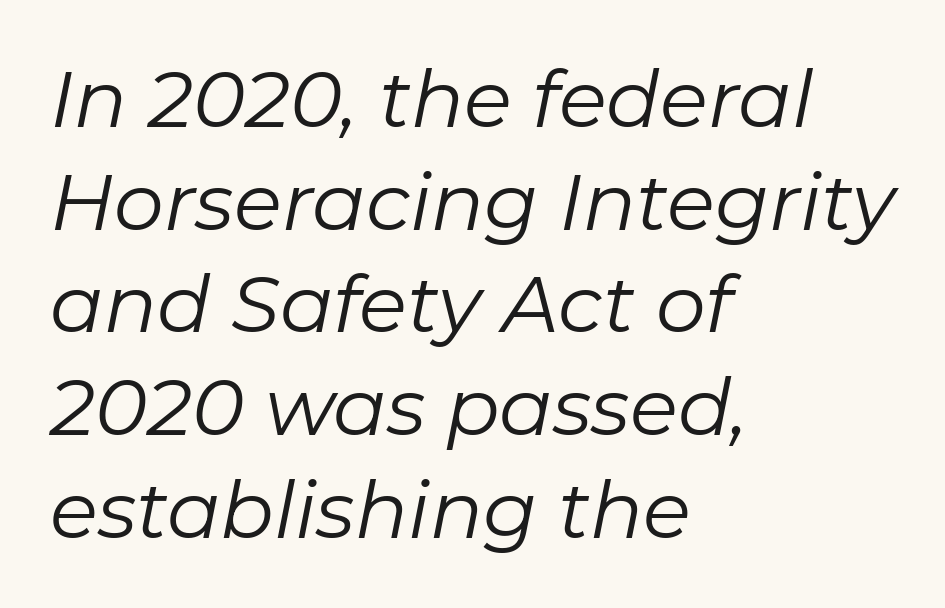
Descenders hang freely into open space. The passage shown stacks its lines at a standard gap. The cut favours lightness, reaching ordinary text weight at its darkest. Observe the ordinary spacing: letters are neighbours, not strangers. Does the lettering tilt? It does — this is italic. The rendering uses natural spacing where letterforms have individual widths.
